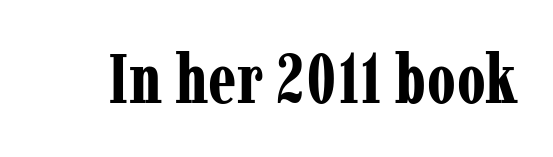
Q: Is the text bold? A: Yes.
Q: Is the text italic (slanted)? A: No, it is upright.
Q: Is the typeface a serif or a sans-serif typeface? A: Serif.
Q: Is the text underlined? A: No.
Q: Is the spacing between letters normal or unusually wide? A: Normal.
Q: Width (condensed, normal, or wide)? A: Condensed.
Q: Stroke contrast? A: Low.
Q: x-height? A: Medium.
Q: Monospaced? A: No.
